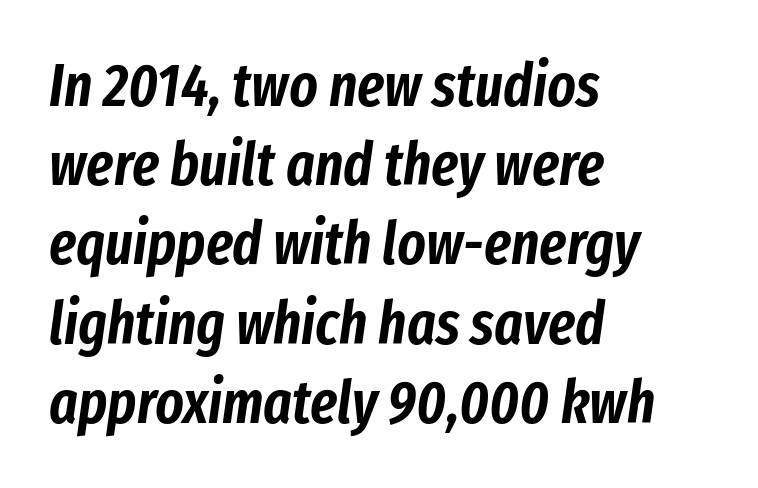
The image shows 60 px condensed type, italic (leaning right); set left-aligned, normal line spacing (1.32x), normal letter spacing, not underlined; low stroke contrast and a medium x-height.
